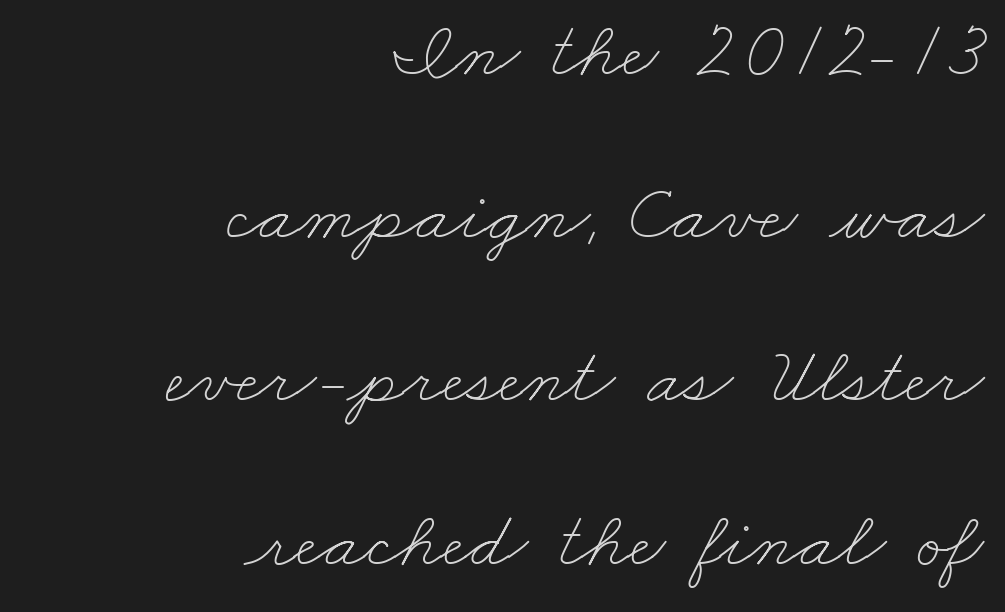
The image shows 80 px thin, wide type; set right-aligned, loose line spacing (2.04x), normal letter spacing, not underlined; low stroke contrast and a small x-height.
